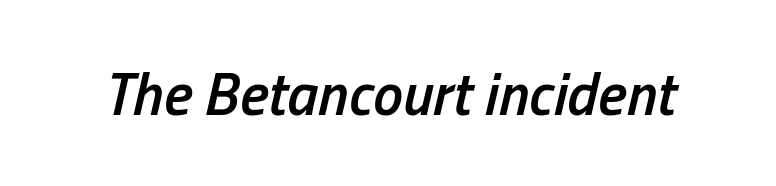
Q: Is the text bold? A: Semi-bold.
Q: Is the text italic (slanted)? A: Yes, it leans right by about 13 degrees.
Q: Is the text underlined? A: No.
Q: Is the spacing between letters normal or unusually wide? A: Normal.
Q: Width (condensed, normal, or wide)? A: Condensed.
Q: Stroke contrast? A: Low.
Q: x-height? A: Medium.
Q: Monospaced? A: No.
